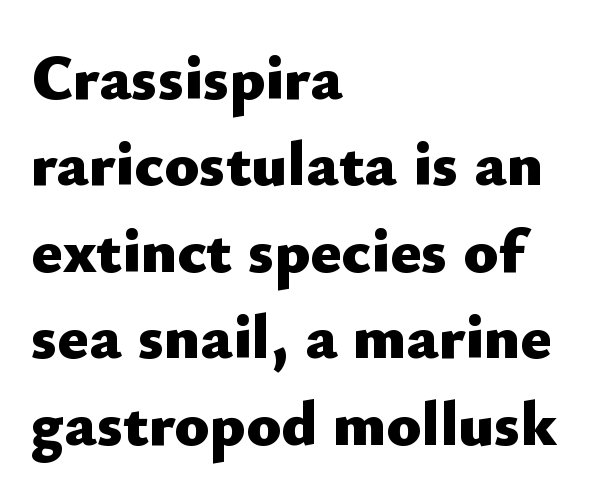
Underline: absent. Are there feet on the stems? There aren't — it's a sans. The passage shown stacks its lines at a standard gap. Think of a printed novel: that variable character pitch is what you see here. Weight: bold. This sample uses plain, unmodified letter spacing.
